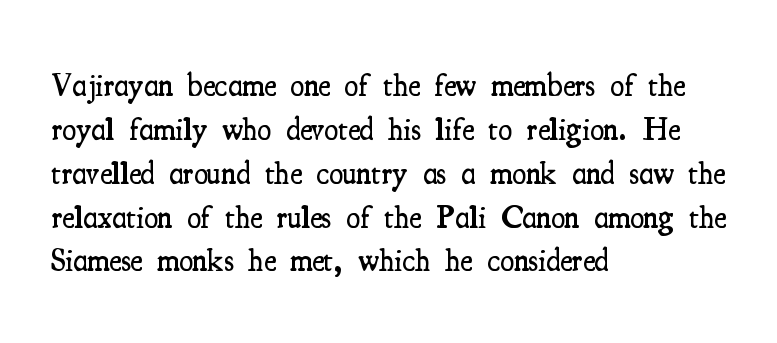
The image shows 32 px semibold, condensed serif type, upright; set left-aligned, normal line spacing (1.37x), normal letter spacing, not underlined; medium stroke contrast and a small x-height.
